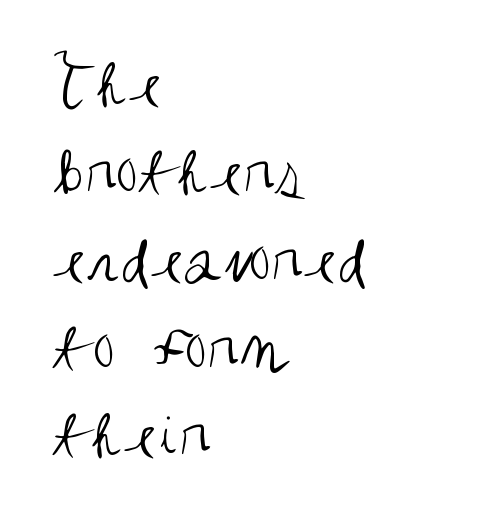
{"serif": "no", "bold": "no", "weight": "regular", "width": "condensed", "stroke_contrast": "medium", "x_height": "large", "monospaced": "no", "underline": "no", "align": "left", "line_spacing_ratio": 1.22, "letter_spacing": "normal", "letter_spacing_em": 0.0, "glyph_px": 72}
